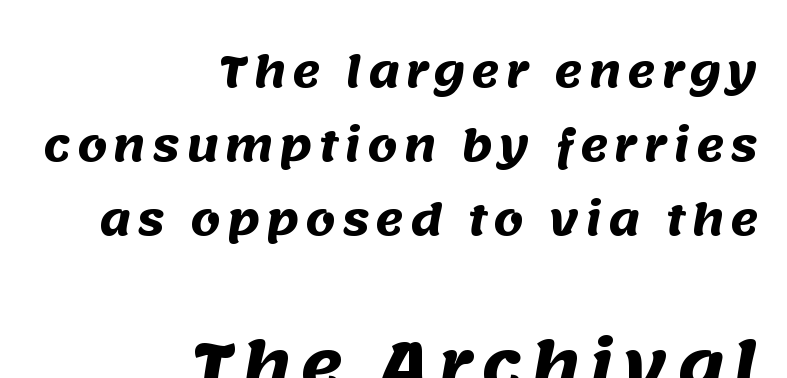
{"serif": "no", "bold": "yes", "weight": "heavy", "width": "normal", "stroke_contrast": "medium", "x_height": "large", "monospaced": "no", "underline": "no", "align": "right", "line_spacing_ratio": 1.72, "larger_block": "second", "size_ratio": 1.49, "glyph_px": 64}
